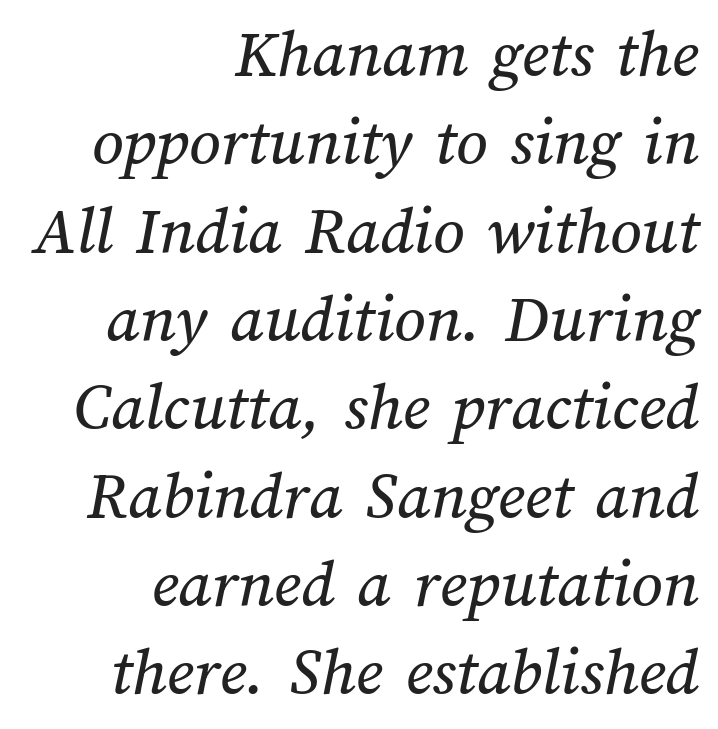
Every row of glyphs terminates at an identical x-position on the right. Beneath every word, the page is bare. Character widths vary here, with narrow letters taking less room than wide ones. The rows are spaced the way most documents space them. The type is set solid horizontally, with unmodified tracking.
